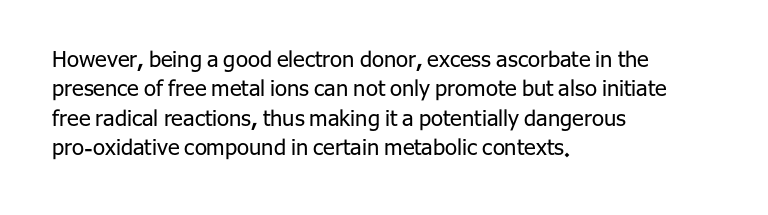
{"italic": "no", "bold": "no", "underline": "no", "align": "left", "line_spacing": "normal", "line_spacing_ratio": 1.33, "letter_spacing": "normal", "letter_spacing_em": 0.0, "glyph_px": 22}
